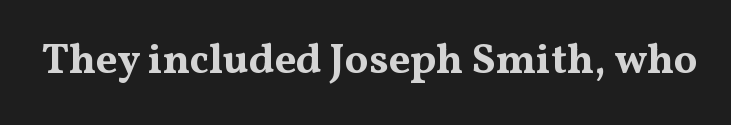
The passage shown is emphatically bold. Descender tails drop into unmarked territory. The rendering uses natural spacing where letterforms have individual widths. It's the straight-up-and-down kind of type. There is no visible air inserted between adjacent glyphs. The glyphs in this specimen are seriffed.
